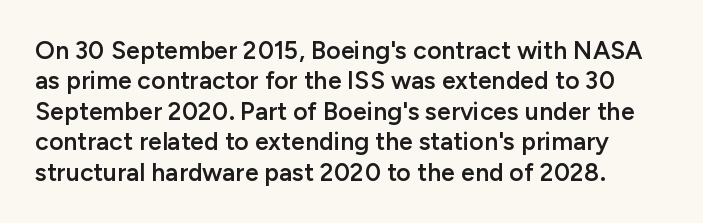
{"italic": "no", "bold": "semi", "underline": "no", "line_spacing_ratio": 1.22, "letter_spacing": "normal", "letter_spacing_em": 0.0, "glyph_px": 25}
